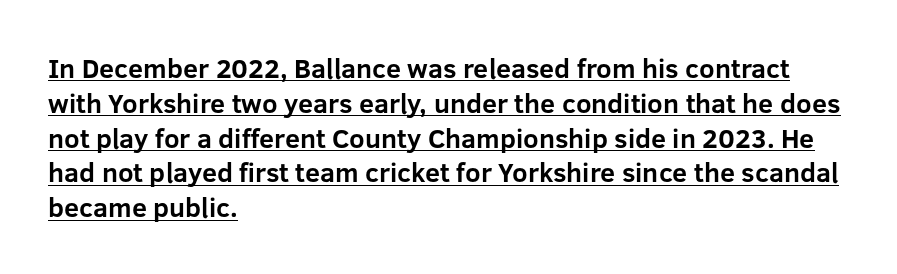
Q: Is the text bold? A: Yes.
Q: Is the text italic (slanted)? A: No, it is upright.
Q: Is the text underlined? A: Yes.
Q: How is the paragraph aligned? A: Left-aligned.
Q: Is the spacing between letters normal or unusually wide? A: Normal.
Q: Is the spacing between lines tight, normal or loose? A: Normal.
